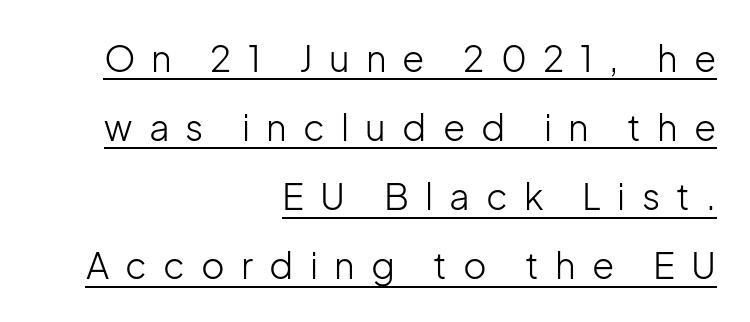
The type family on display is of the sans-serif kind. Weight: in the light-to-regular range. Compared with typical body copy, the letter spacing here is much looser. Line ends are locked; line starts wander. Emphasis is given by a line drawn under the lettering.
